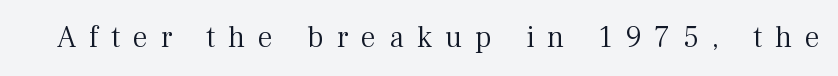
The letters carry serifs — small finishing strokes at the ends of their stems. The weight tops out at a normal text grade. This sample has the flowing, uneven cadence of proportional lettering. The passage shown is not underscored anywhere.
